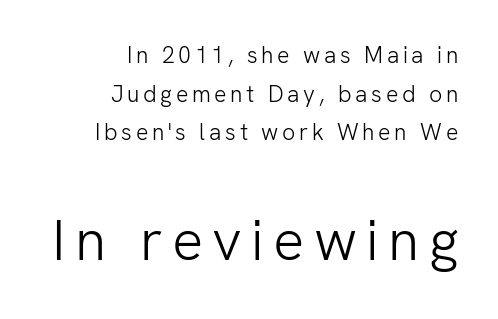
Q: Is the text bold? A: No.
Q: Is the text italic (slanted)? A: No, it is upright.
Q: Is the typeface a serif or a sans-serif typeface? A: Sans-serif.
Q: Is the text underlined? A: No.
Q: How is the paragraph aligned? A: Right-aligned.
Q: Is the spacing between lines tight, normal or loose? A: Normal.
Q: Which block of text is set in a larger size, the first (top) or the second (bottom)? A: The second (bottom) one.
Q: Width (condensed, normal, or wide)? A: Normal.
Q: Stroke contrast? A: Low.
Q: x-height? A: Medium.
Q: Monospaced? A: No.
